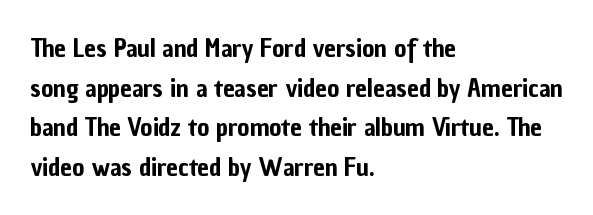
{"italic": "no", "underline": "no", "align": "left", "line_spacing": "normal", "line_spacing_ratio": 1.52, "letter_spacing": "normal", "letter_spacing_em": 0.0, "glyph_px": 26}
